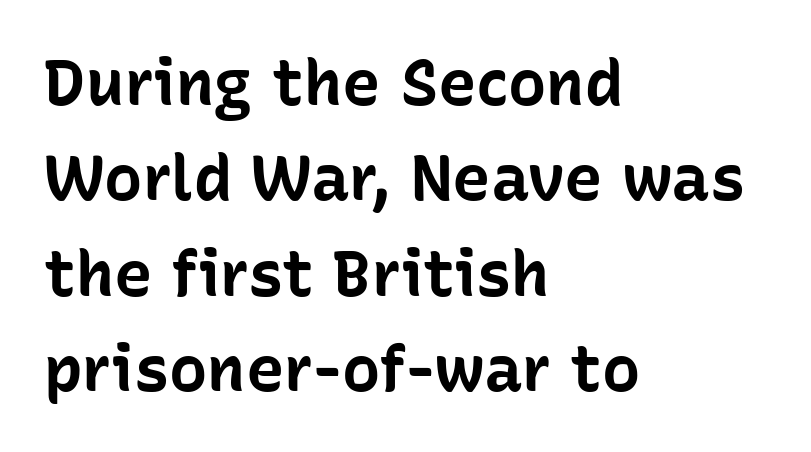
{"serif": "no", "italic": "no", "bold": "yes", "weight": "bold", "width": "normal", "stroke_contrast": "low", "x_height": "medium", "monospaced": "no", "underline": "no", "align": "left", "line_spacing": "normal", "line_spacing_ratio": 1.49, "letter_spacing": "normal", "letter_spacing_em": 0.0, "glyph_px": 64}
